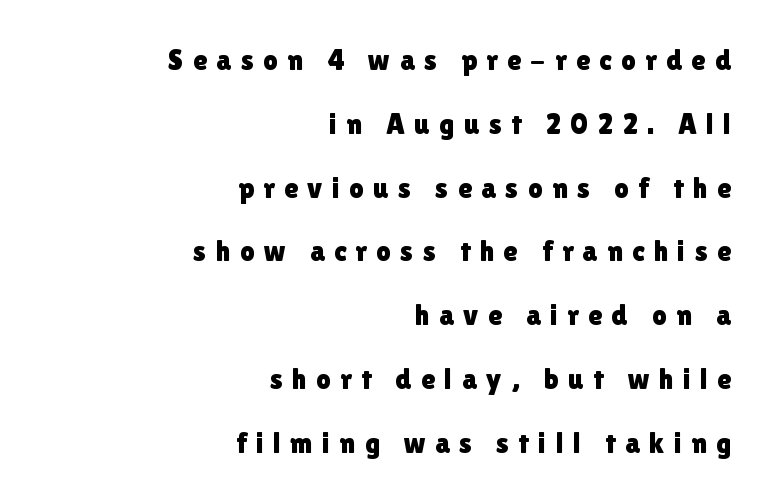
{"serif": "no", "italic": "no", "width": "normal", "x_height": "medium", "monospaced": "no", "underline": "no", "align": "right", "line_spacing": "loose", "line_spacing_ratio": 2.2, "letter_spacing": "wide", "letter_spacing_em": 0.32, "glyph_px": 29}
